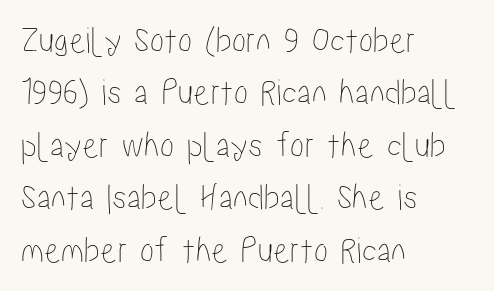
Descenders are the only things crossing below the line. The rag falls on the right side of this text block. The passage shown is typed in a proportional face where columns would drift. Regarding leading, the lines here are spaced in the standard way. Every character sits straight up, as roman type does.
